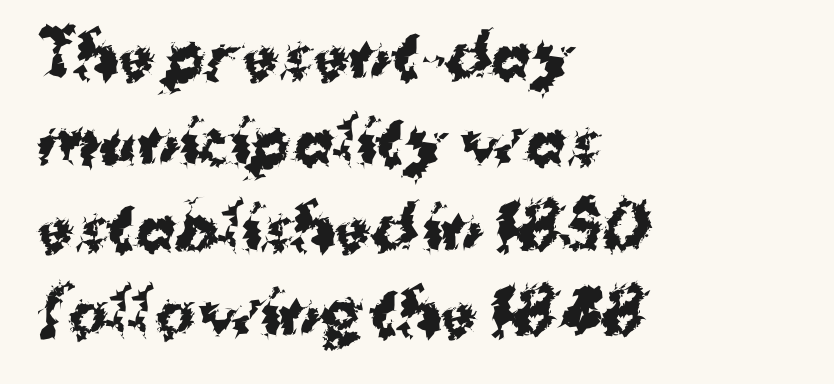
Compared with typical body copy, the letter spacing here is the same. Classification — sans serif. Normally led — the rows are evenly, conventionally spaced. The space beneath each line is pristine and unruled. Students, this is bold: see how much ink each stroke carries. Is this a fixed-width face? No — the glyphs have proportional, varying widths.
